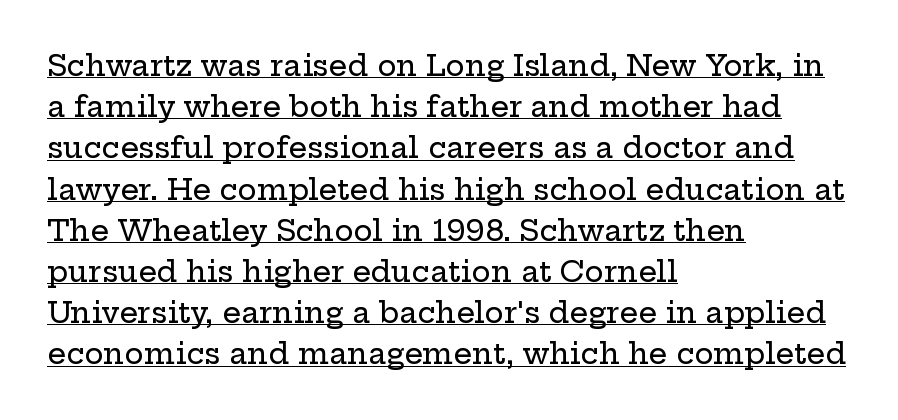
{"serif": "yes", "italic": "no", "width": "wide", "stroke_contrast": "low", "x_height": "medium", "monospaced": "no", "underline": "yes", "align": "left", "line_spacing": "normal", "line_spacing_ratio": 1.42, "letter_spacing": "normal", "letter_spacing_em": 0.0, "glyph_px": 29}
